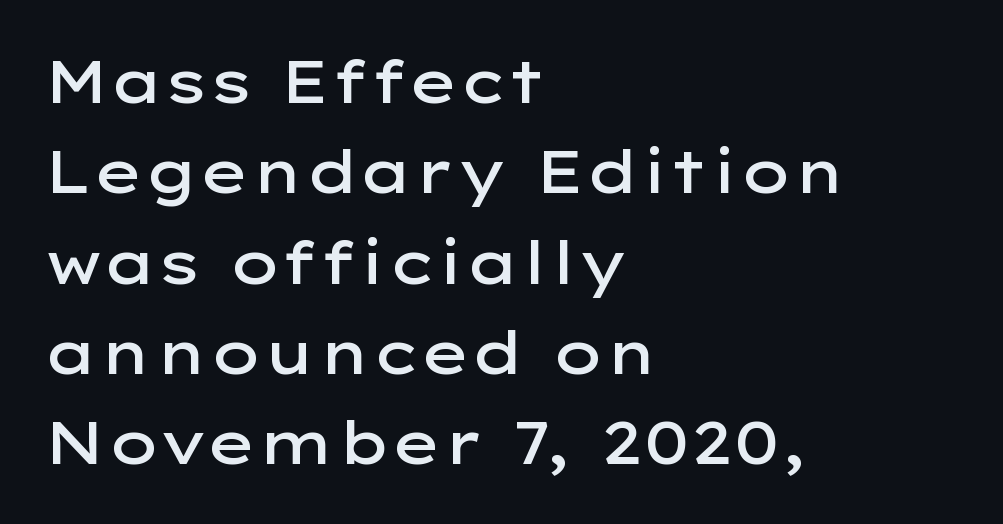
The image shows 59 px semibold, wide sans-serif type, upright; set left-aligned, normal line spacing (1.53x), normal letter spacing, not underlined; low stroke contrast and a medium x-height.
